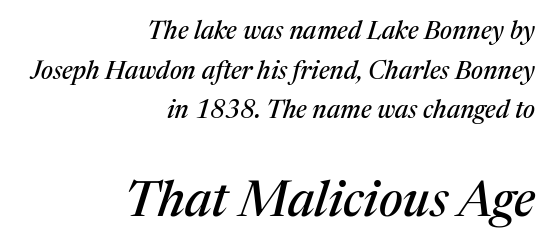
The image shows 50 px serif type, italic (leaning right); set right-aligned, normal line spacing (1.59x), normal letter spacing, not underlined; the second (bottom) block is 2.0x larger; medium stroke contrast and a medium x-height.
